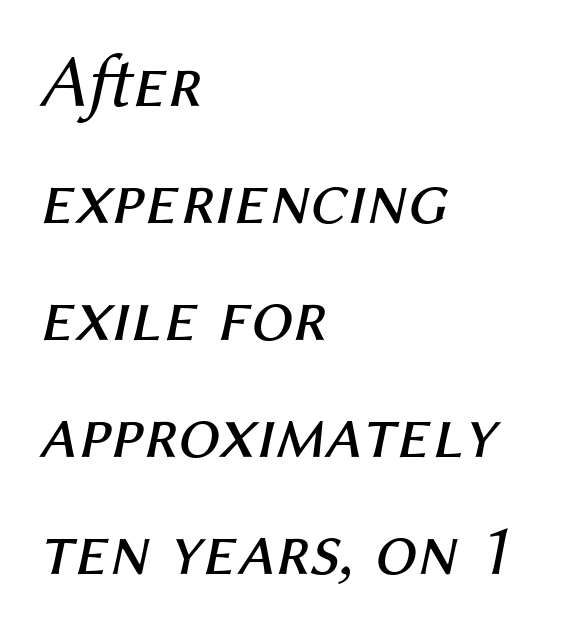
Q: Is the text bold? A: No.
Q: Is the text italic (slanted)? A: Yes, it leans right by about 12 degrees.
Q: Is the text underlined? A: No.
Q: How is the paragraph aligned? A: Left-aligned.
Q: Is the spacing between letters normal or unusually wide? A: Normal.
Q: Is the spacing between lines tight, normal or loose? A: Normal.
Q: Width (condensed, normal, or wide)? A: Normal.
Q: Stroke contrast? A: Medium.
Q: x-height? A: Medium.
Q: Monospaced? A: No.
